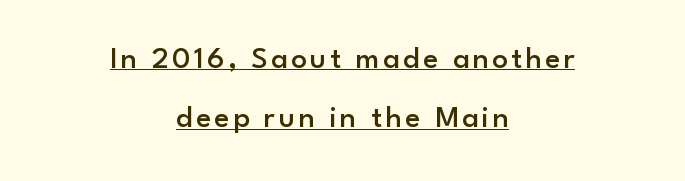
Q: Is the text bold? A: Semi-bold.
Q: Is the text italic (slanted)? A: No, it is upright.
Q: Is the typeface a serif or a sans-serif typeface? A: Sans-serif.
Q: Is the text underlined? A: Yes.
Q: How is the paragraph aligned? A: Centered.
Q: Is the spacing between lines tight, normal or loose? A: Loose.
Q: Width (condensed, normal, or wide)? A: Normal.
Q: Stroke contrast? A: Low.
Q: x-height? A: Small.
Q: Monospaced? A: No.
